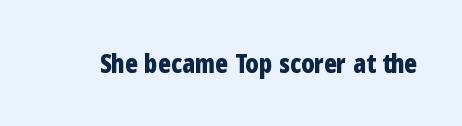
The image shows 26 px bold type, upright; set normal letter spacing, not underlined.
